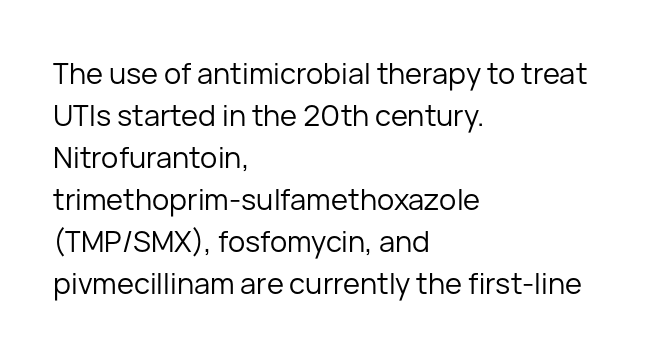
Think of a printed novel: that variable character pitch is what you see here. The weight tops out at a normal text grade. Evenly set lines give the paragraph a standard silhouette. The letters stand upright; this is a roman face. No word sits above an underline.
